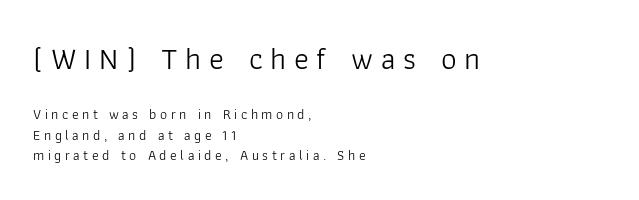
{"serif": "no", "italic": "no", "bold": "no", "weight": "light", "width": "normal", "stroke_contrast": "low", "x_height": "medium", "monospaced": "no", "underline": "no", "align": "left", "line_spacing": "normal", "line_spacing_ratio": 1.44, "letter_spacing": "wide", "letter_spacing_em": 0.25, "larger_block": "first", "size_ratio": 2.21, "glyph_px": 31}
